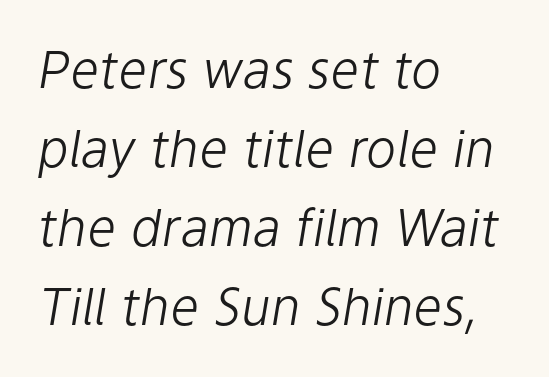
Is this a heavy cut? Hardly; it is regular or lighter. Every character sits at an angle, as italics do. Check the space under the baseline: it is left empty. The passage shown is typed in a proportional face where columns would drift.
